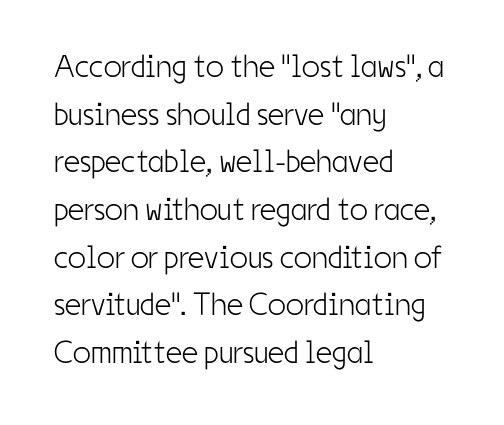
The rendering uses natural spacing where letterforms have individual widths. I'd call this a sans setting — the letters go barefoot. The lettering holds an erect, upright posture throughout. The typeface has the unassuming heft of standard copy or less.
